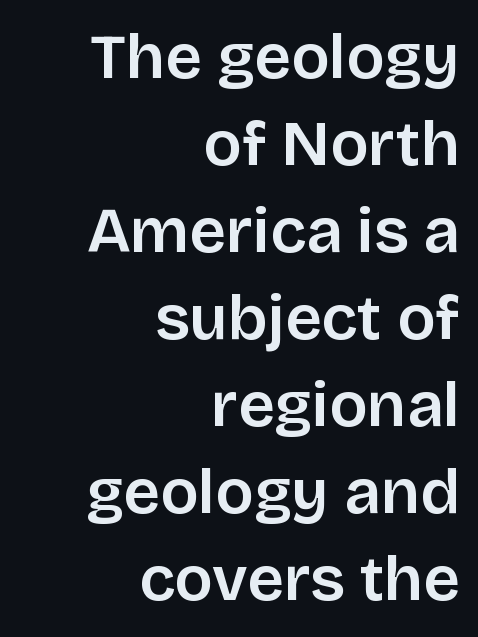
Do the characters align in a grid? No, the font is proportional. Nothing sits at the stroke ends, so this counts as sans-serif. Short note: letters normally spaced. Rendered with straight, roman letterforms.
